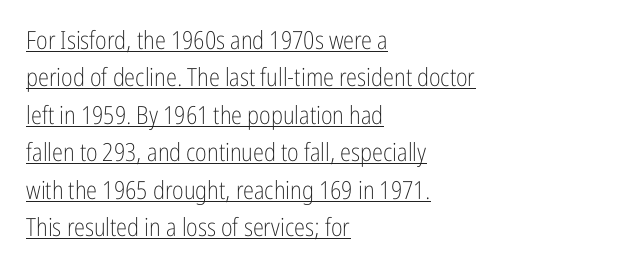
Q: Is the text bold? A: No.
Q: Is the text italic (slanted)? A: No, it is upright.
Q: Is the text underlined? A: Yes.
Q: How is the paragraph aligned? A: Left-aligned.
Q: Is the spacing between letters normal or unusually wide? A: Normal.
Q: Is the spacing between lines tight, normal or loose? A: Normal.
